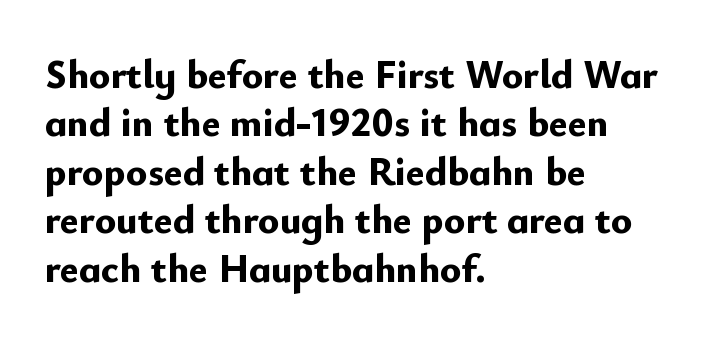
{"serif": "no", "italic": "no", "bold": "yes", "weight": "bold", "width": "normal", "stroke_contrast": "low", "x_height": "small", "monospaced": "no", "underline": "no", "align": "left", "line_spacing_ratio": 1.21, "letter_spacing": "normal", "letter_spacing_em": 0.0, "glyph_px": 40}
